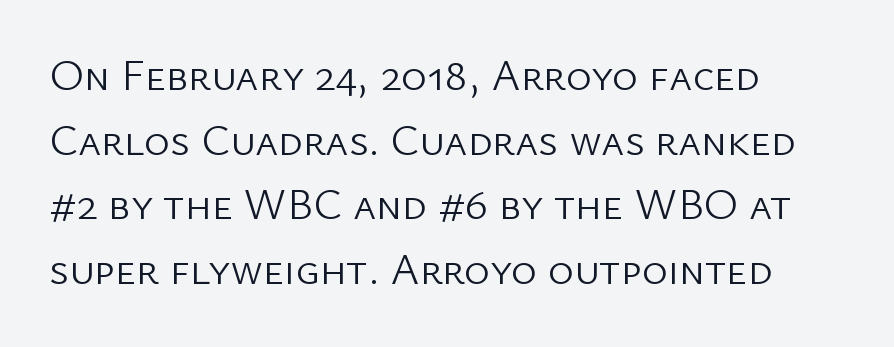
Students, note that the glyphs here touch the page at normal intervals. Compared with a centered layout, this one pins lines to the left instead. This block has exactly the height ordinary leading produces. The glyphs in this specimen are sans serif. Tall strokes in this sample are plumb rather than angled. Think of a printed novel: that variable character pitch is what you see here.
